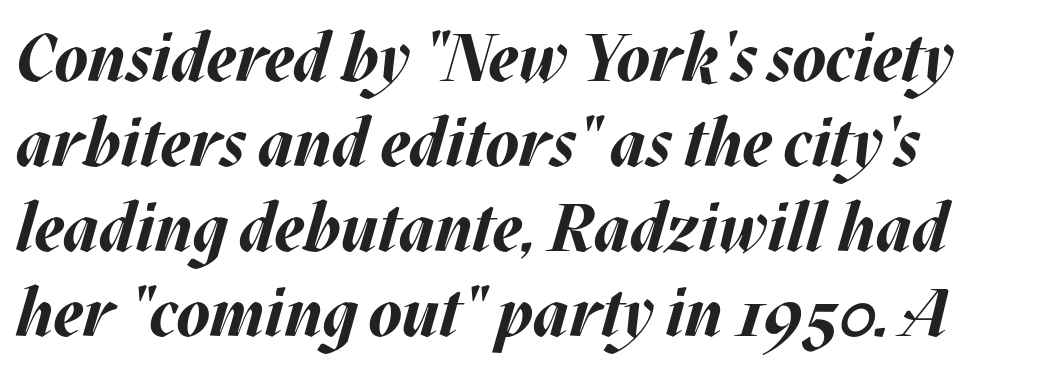
The image shows 67 px bold type, italic (leaning right); set left-aligned, normal line spacing (1.27x), normal letter spacing, not underlined; medium stroke contrast and a large x-height.
